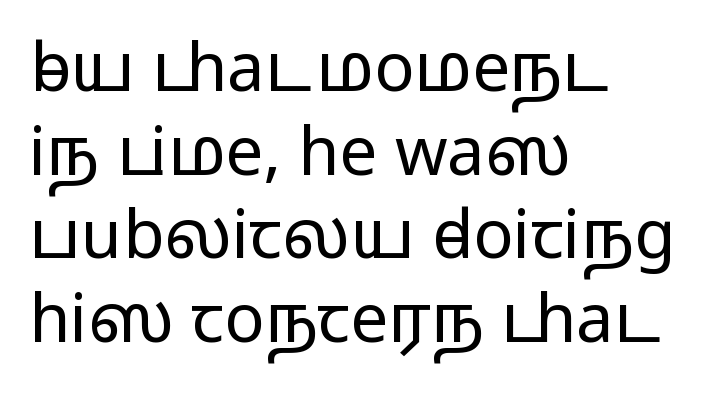
The type is set solid horizontally, with unmodified tracking. Nope, no serifs anywhere on these letters. Anything drawn beneath the words? Only blank space. These lines are set flush left with a ragged right edge. Notice how descenders clear the ascenders below comfortably — that's standard leading. You could not count columns in this text — the font is proportionally spaced.
